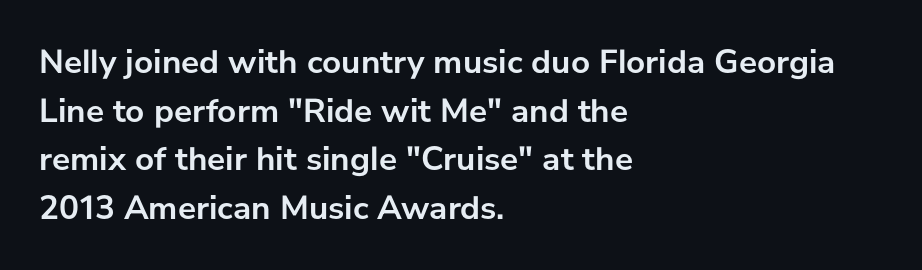
Q: Is the text bold? A: Yes.
Q: Is the text italic (slanted)? A: No, it is upright.
Q: Is the typeface a serif or a sans-serif typeface? A: Sans-serif.
Q: Is the text underlined? A: No.
Q: How is the paragraph aligned? A: Left-aligned.
Q: Is the spacing between letters normal or unusually wide? A: Normal.
Q: Is the spacing between lines tight, normal or loose? A: Normal.
Q: Width (condensed, normal, or wide)? A: Normal.
Q: Stroke contrast? A: Low.
Q: x-height? A: Medium.
Q: Monospaced? A: No.
